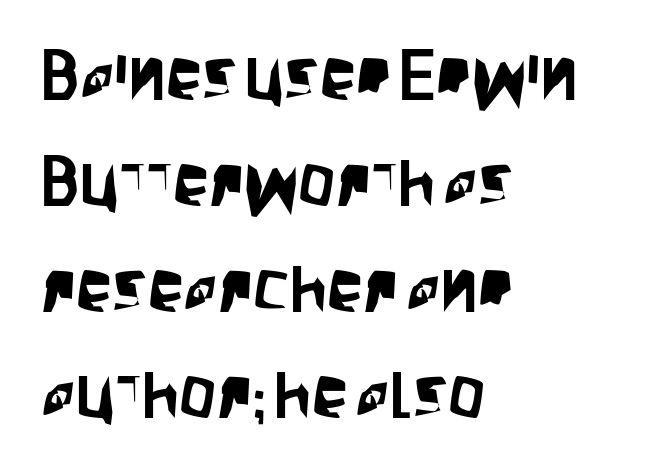
The letterforms sit shoulder to shoulder at normal distance. This sample keeps an unexceptional amount of space between lines. Compared with a centered layout, this one pins lines to the left instead. The zone under the glyphs is completely vacant. These lines are composed in type without serifs. Style check: upright.
